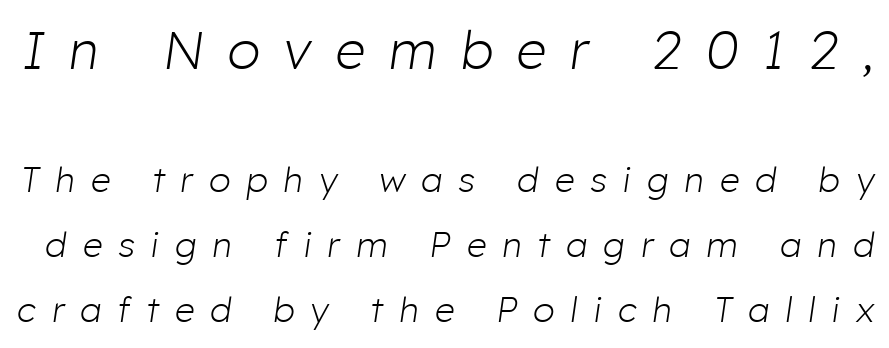
Q: Is the text bold? A: No.
Q: Is the text italic (slanted)? A: Yes, it leans right by about 8 degrees.
Q: Is the text underlined? A: No.
Q: Is the spacing between letters normal or unusually wide? A: Unusually wide.
Q: Which block of text is set in a larger size, the first (top) or the second (bottom)? A: The first (top) one.
Q: Width (condensed, normal, or wide)? A: Normal.
Q: Stroke contrast? A: Low.
Q: x-height? A: Medium.
Q: Monospaced? A: No.
